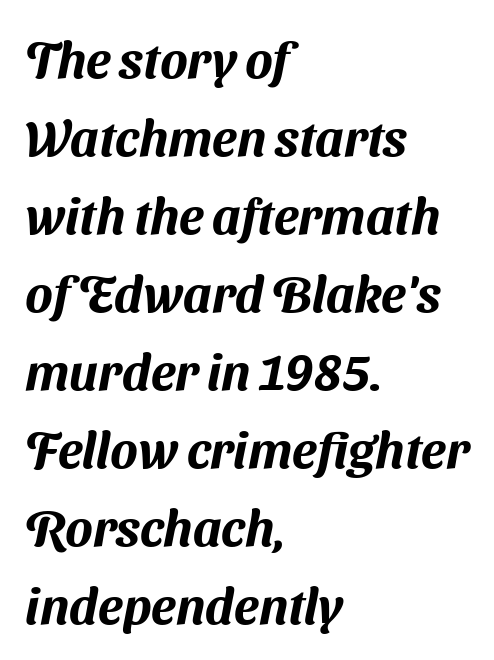
The image shows 51 px sans-serif type; set left-aligned, normal line spacing (1.53x), normal letter spacing, not underlined; medium stroke contrast and a medium x-height.
